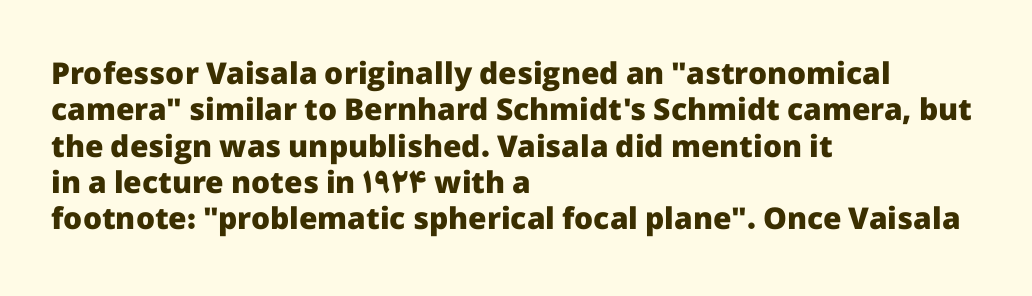
Strokes here are thick enough to call this a true bold. Nothing unusual about the tracking: characters are spaced as the font intends. Character widths vary here, with narrow letters taking less room than wide ones. The string is rendered with underlining switched off. Alignment: flush left.
